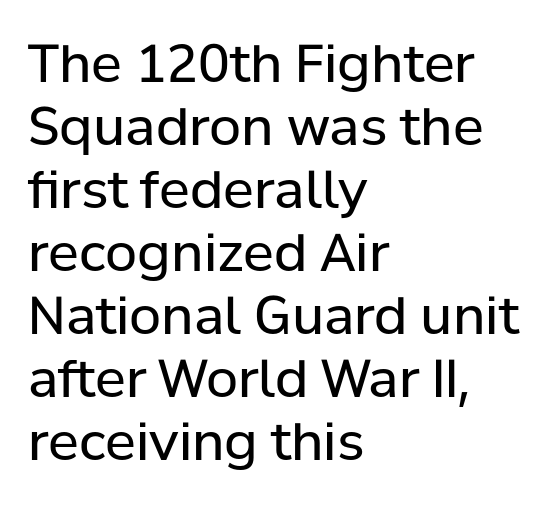
{"serif": "no", "italic": "no", "bold": "no", "weight": "regular", "width": "normal", "stroke_contrast": "low", "x_height": "medium", "monospaced": "no", "underline": "no", "align": "left", "line_spacing_ratio": 1.21, "letter_spacing": "normal", "letter_spacing_em": 0.0, "glyph_px": 52}
